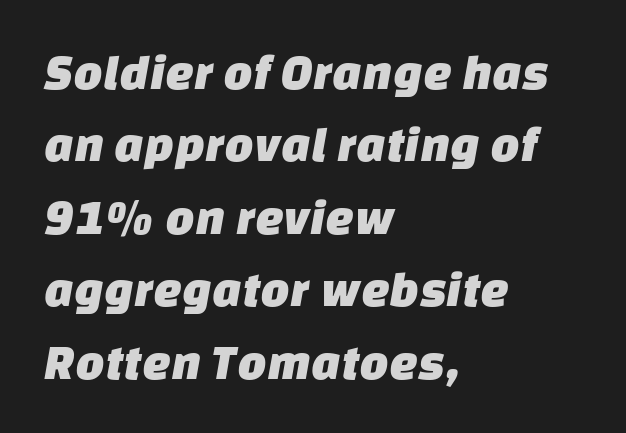
The rendering keeps characters at their native spacing. Any mark beneath the type? The region is blank. Do the characters align in a grid? No, the font is proportional. These lines stack with their left ends in a neat column. Does the leading feel generous? No, just average. Check where the strokes stop: nothing finishes them off — pure sans.
